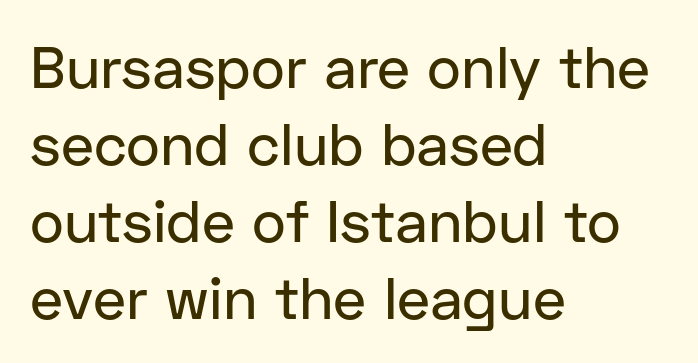
The image shows 58 px sans-serif type, upright; set left-aligned, normal line spacing (1.33x), normal letter spacing, not underlined; low stroke contrast and a medium x-height.
